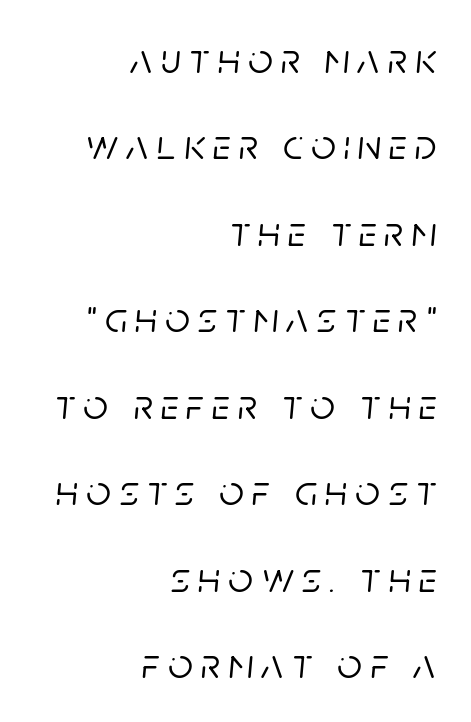
Q: Is the text italic (slanted)? A: Yes, it leans right by about 5 degrees.
Q: Is the text underlined? A: No.
Q: How is the paragraph aligned? A: Right-aligned.
Q: Is the spacing between lines tight, normal or loose? A: Loose.
Q: Width (condensed, normal, or wide)? A: Normal.
Q: Stroke contrast? A: Low.
Q: x-height? A: Large.
Q: Monospaced? A: No.
